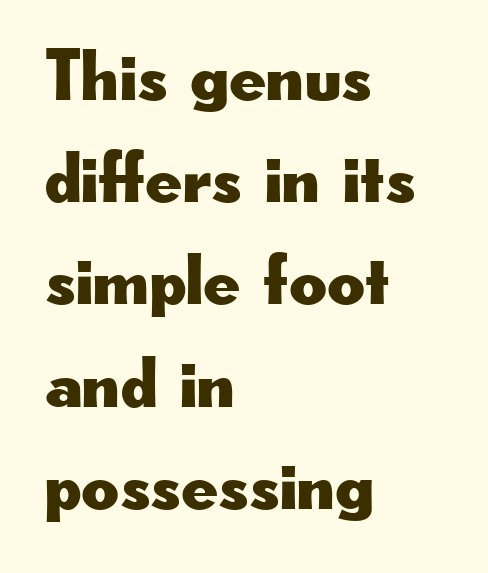
The image shows 73 px wide sans-serif type, upright; set left-aligned, normal line spacing (1.4x), normal letter spacing, not underlined; low stroke contrast and a small x-height.
